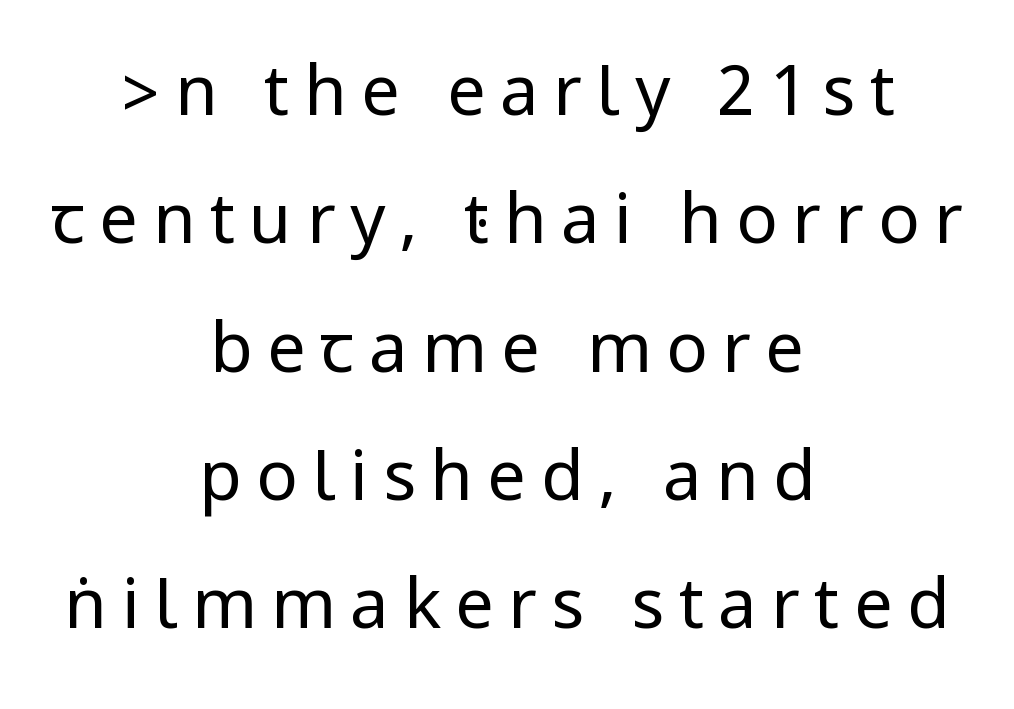
{"serif": "no", "italic": "no", "bold": "no", "weight": "regular", "width": "condensed", "stroke_contrast": "low", "underline": "no", "align": "center", "line_spacing_ratio": 1.86, "letter_spacing": "wide", "letter_spacing_em": 0.21, "glyph_px": 69}
